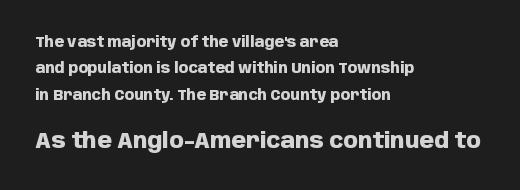
Q: Is the text bold? A: Yes.
Q: Is the text italic (slanted)? A: No, it is upright.
Q: Is the text underlined? A: No.
Q: How is the paragraph aligned? A: Left-aligned.
Q: Is the spacing between letters normal or unusually wide? A: Normal.
Q: Which block of text is set in a larger size, the first (top) or the second (bottom)? A: The second (bottom) one.
